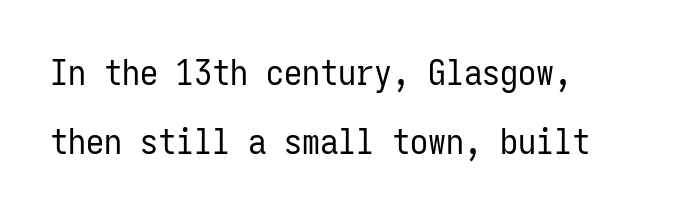
Students, note that the glyphs here touch the page at normal intervals. The gap between lines stays unmarked. Is this a sans? Yes — the strokes have no serifs. This is the regular roman posture of the typeface. Is this a fixed-width face? Yes — each glyph sits in an identical cell. Vertical stems look standard width or narrower in stroke.
